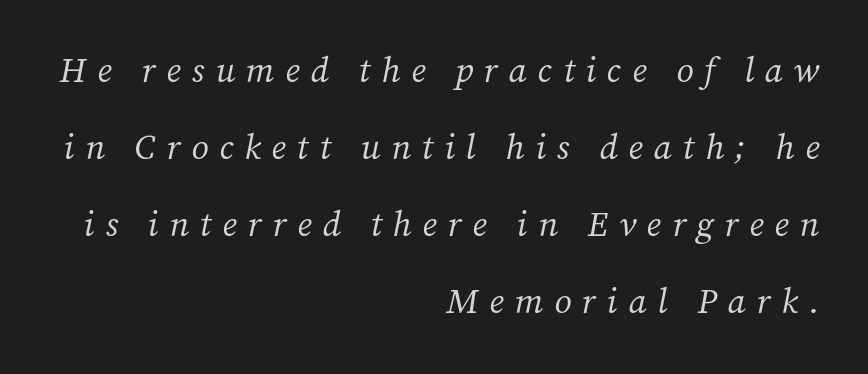
The image shows 35 px regular-weight serif type, italic (leaning right); set right-aligned, loose line spacing (2.2x), unusually wide letter spacing (+0.31 em), not underlined; medium stroke contrast and a medium x-height.
